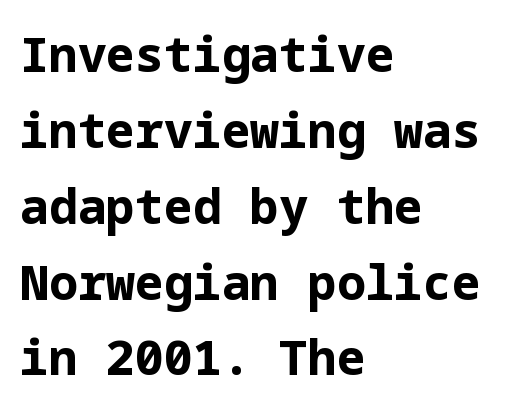
Left-aligned paragraph, ragged on the right. Students, this is bold: see how much ink each stroke carries. This block has exactly the height ordinary leading produces. Regarding serifs, this sample does without them.
